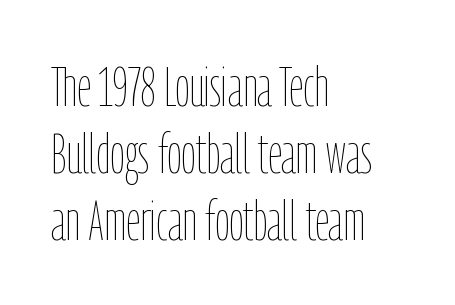
The image shows 56 px thin, condensed type, upright; set left-aligned, line spacing 1.2x, normal letter spacing, not underlined; low stroke contrast and a medium x-height.
